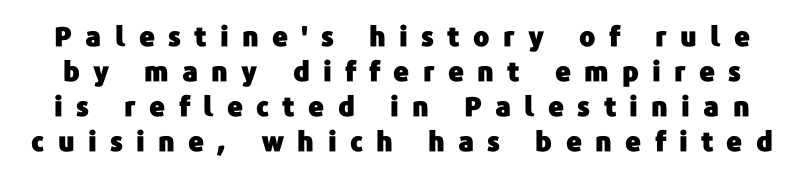
Q: Is the text italic (slanted)? A: No, it is upright.
Q: Is the text underlined? A: No.
Q: Is the spacing between letters normal or unusually wide? A: Unusually wide.
Q: Is the spacing between lines tight, normal or loose? A: Normal.
